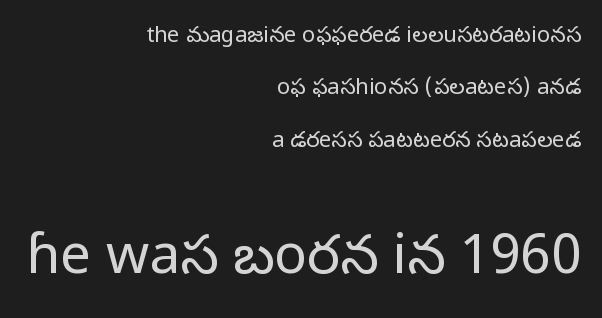
{"serif": "no", "italic": "no", "bold": "no", "weight": "regular", "width": "normal", "stroke_contrast": "low", "x_height": "medium", "monospaced": "no", "underline": "no", "align": "right", "line_spacing": "loose", "line_spacing_ratio": 2.38, "letter_spacing": "normal", "letter_spacing_em": 0.0, "larger_block": "second", "size_ratio": 2.5, "glyph_px": 55}
